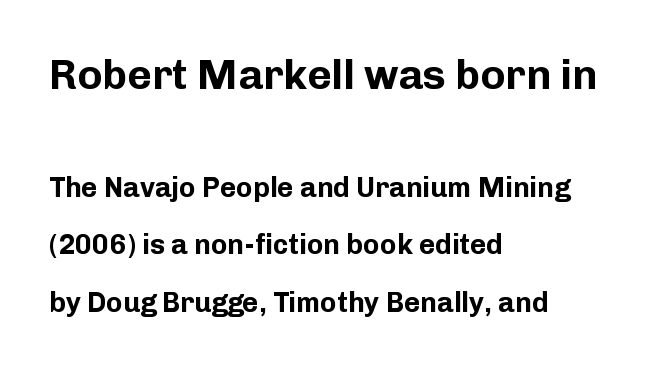
On the weight axis this lands at bold, roughly 700. The passage shown has conventional tracking throughout. Type style note: lacks serifs. Italic? Not at all — the glyphs are vertical.
